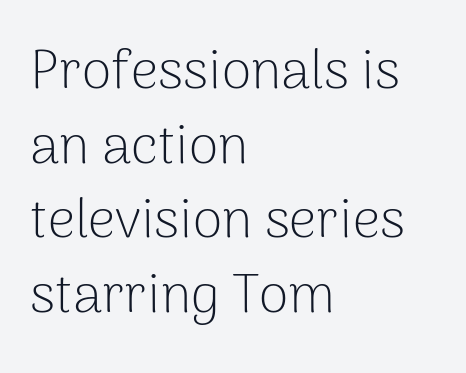
{"serif": "no", "italic": "no", "bold": "no", "weight": "light", "width": "normal", "stroke_contrast": "low", "x_height": "medium", "monospaced": "no", "underline": "no", "align": "left", "line_spacing": "normal", "line_spacing_ratio": 1.38, "letter_spacing": "normal", "letter_spacing_em": 0.0, "glyph_px": 54}
